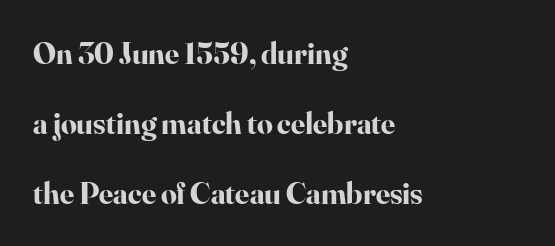
Q: Is the text bold? A: Yes.
Q: Is the text italic (slanted)? A: No, it is upright.
Q: Is the typeface a serif or a sans-serif typeface? A: Serif.
Q: Is the text underlined? A: No.
Q: How is the paragraph aligned? A: Left-aligned.
Q: Is the spacing between letters normal or unusually wide? A: Normal.
Q: Is the spacing between lines tight, normal or loose? A: Loose.
Q: Width (condensed, normal, or wide)? A: Normal.
Q: Stroke contrast? A: High.
Q: x-height? A: Small.
Q: Monospaced? A: No.
